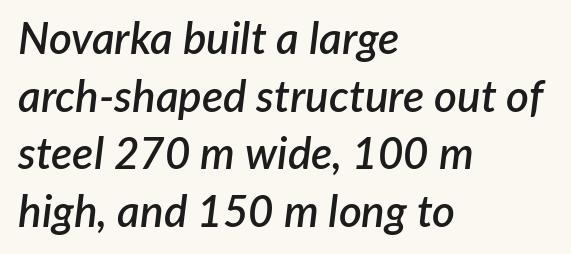
{"italic": "yes", "lean": "right", "slant_degrees": 7, "bold": "semi", "weight": "semibold", "width": "normal", "stroke_contrast": "low", "x_height": "medium", "monospaced": "no", "underline": "no", "align": "left", "line_spacing": "normal", "line_spacing_ratio": 1.31, "letter_spacing": "normal", "letter_spacing_em": 0.0, "glyph_px": 44}
